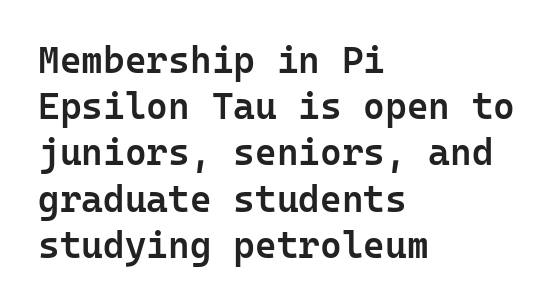
Q: Is the text bold? A: Semi-bold.
Q: Is the text italic (slanted)? A: No, it is upright.
Q: Is the typeface a serif or a sans-serif typeface? A: Sans-serif.
Q: Is the text underlined? A: No.
Q: How is the paragraph aligned? A: Left-aligned.
Q: Is the spacing between letters normal or unusually wide? A: Normal.
Q: Is the spacing between lines tight, normal or loose? A: Normal.
Q: Width (condensed, normal, or wide)? A: Normal.
Q: Stroke contrast? A: Low.
Q: x-height? A: Medium.
Q: Monospaced? A: Yes.
